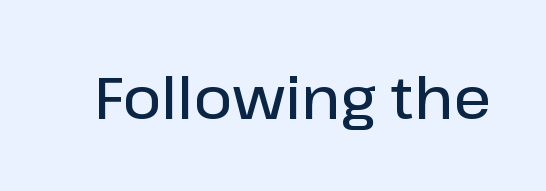
Just letters on the line, the space beneath them empty. The characters display no serif detailing; their extremities are plain. Notice how the stems are strictly vertical — no italics here. Its strokes are somewhat broadened, the hallmark of semibold type.
